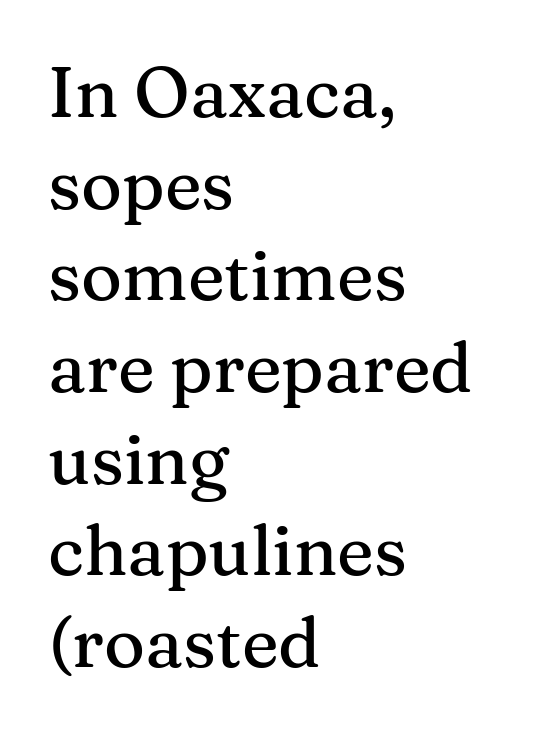
{"serif": "yes", "italic": "no", "width": "normal", "stroke_contrast": "medium", "x_height": "medium", "monospaced": "no", "underline": "no", "align": "left", "line_spacing": "normal", "line_spacing_ratio": 1.31, "letter_spacing": "normal", "letter_spacing_em": 0.0, "glyph_px": 70}
